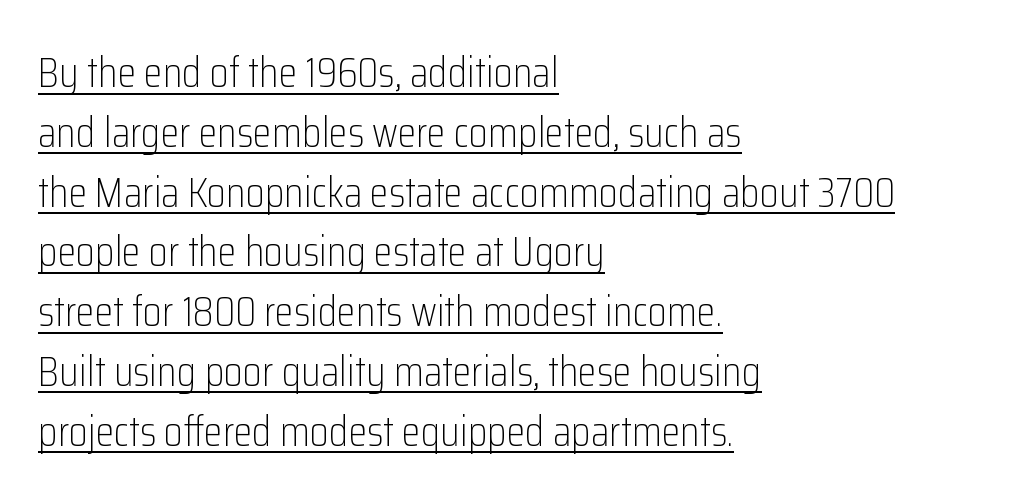
{"serif": "no", "italic": "no", "bold": "no", "weight": "light", "width": "condensed", "stroke_contrast": "low", "x_height": "medium", "monospaced": "no", "underline": "yes", "align": "left", "line_spacing": "normal", "line_spacing_ratio": 1.39, "letter_spacing": "normal", "letter_spacing_em": 0.0, "glyph_px": 43}
